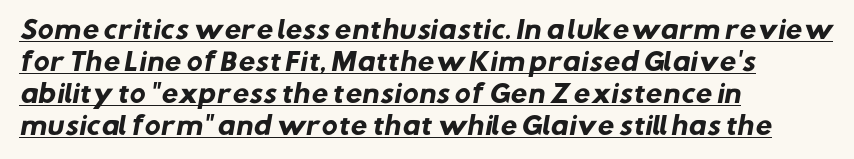
{"bold": "yes", "underline": "yes", "align": "left", "line_spacing": "normal", "line_spacing_ratio": 1.33, "letter_spacing": "normal", "letter_spacing_em": 0.0, "glyph_px": 24}
